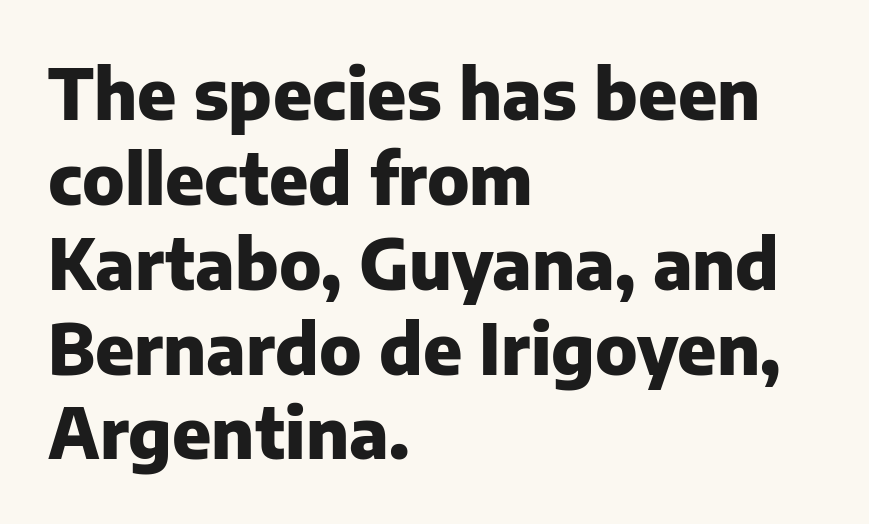
The image shows 69 px heavy sans-serif type, upright; set left-aligned, line spacing 1.23x, normal letter spacing, not underlined; low stroke contrast and a medium x-height.
